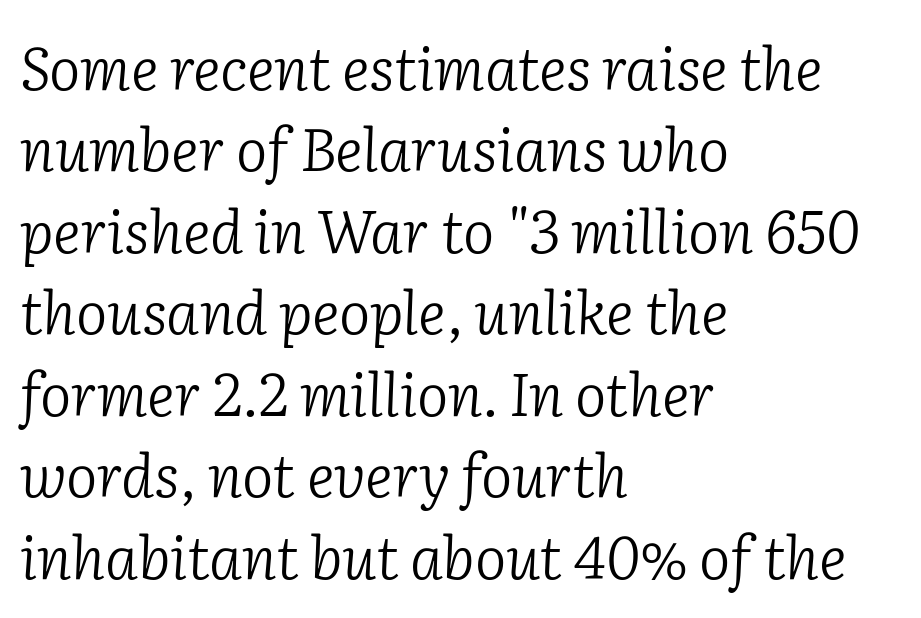
Q: Is the text bold? A: No.
Q: Is the text italic (slanted)? A: Yes, it leans right by about 2 degrees.
Q: Is the typeface a serif or a sans-serif typeface? A: Serif.
Q: Is the text underlined? A: No.
Q: How is the paragraph aligned? A: Left-aligned.
Q: Is the spacing between letters normal or unusually wide? A: Normal.
Q: Is the spacing between lines tight, normal or loose? A: Normal.
Q: Width (condensed, normal, or wide)? A: Normal.
Q: Stroke contrast? A: Low.
Q: x-height? A: Medium.
Q: Monospaced? A: No.
